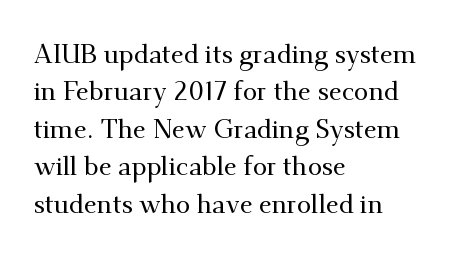
The image shows 26 px text type, upright; set left-aligned, normal line spacing (1.44x), normal letter spacing, not underlined.
